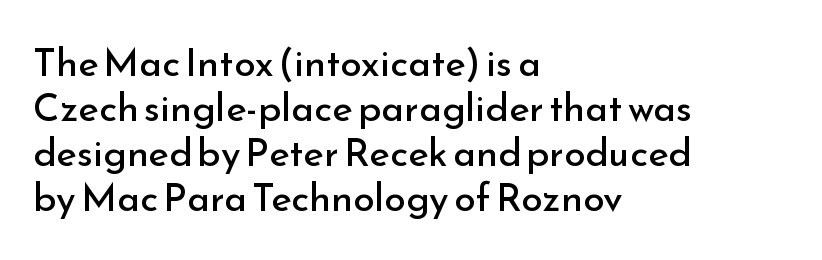
Q: Is the text bold? A: No.
Q: Is the text italic (slanted)? A: No, it is upright.
Q: Is the typeface a serif or a sans-serif typeface? A: Sans-serif.
Q: Is the text underlined? A: No.
Q: How is the paragraph aligned? A: Left-aligned.
Q: Is the spacing between letters normal or unusually wide? A: Normal.
Q: Is the spacing between lines tight, normal or loose? A: Tight.
Q: Width (condensed, normal, or wide)? A: Normal.
Q: Stroke contrast? A: Low.
Q: x-height? A: Small.
Q: Monospaced? A: No.
